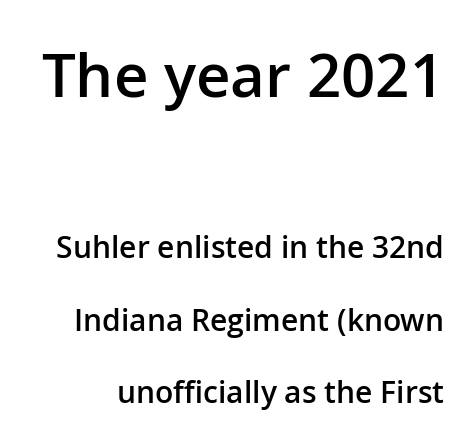
The image shows 60 px semibold sans-serif type, upright; set loose line spacing (2.42x), normal letter spacing, not underlined; the first (top) block is 2.0x larger; low stroke contrast and a medium x-height.
